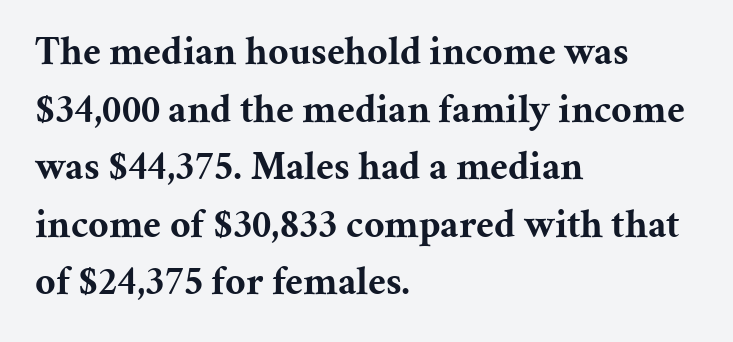
Q: Is the text bold? A: Yes.
Q: Is the text italic (slanted)? A: No, it is upright.
Q: Is the typeface a serif or a sans-serif typeface? A: Serif.
Q: Is the text underlined? A: No.
Q: How is the paragraph aligned? A: Left-aligned.
Q: Is the spacing between letters normal or unusually wide? A: Normal.
Q: Is the spacing between lines tight, normal or loose? A: Normal.
Q: Width (condensed, normal, or wide)? A: Normal.
Q: Stroke contrast? A: Medium.
Q: x-height? A: Medium.
Q: Monospaced? A: No.
